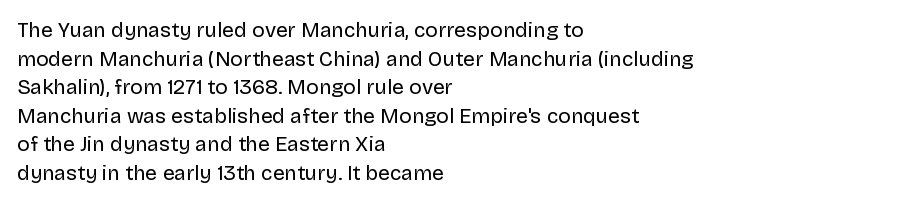
Line beginnings align vertically; line endings do not. Whoever set this chose a conventional vertical rhythm. Stroke mass is kept to a normal reading level or below. Nobody touched the tracking dial on this one.
